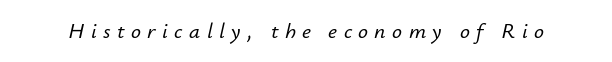
{"italic": "yes", "lean": "right", "slant_degrees": 12, "underline": "no", "letter_spacing": "wide", "letter_spacing_em": 0.29, "glyph_px": 22}
